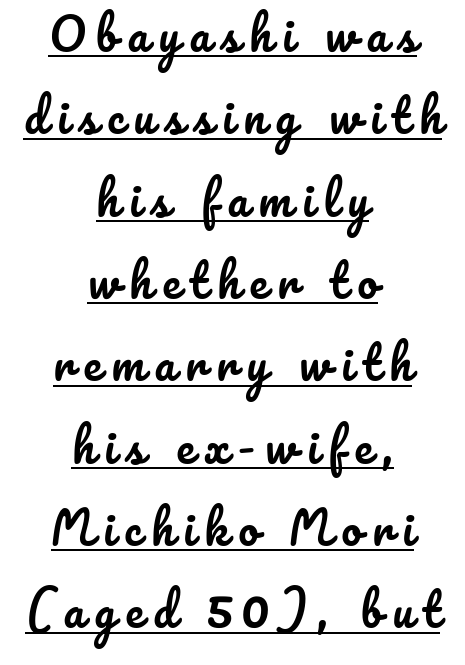
Check the space under the baseline: a stroke is drawn there. The gaps between neighbouring characters are conspicuously large. The text block is weighted toward neither margin, spreading evenly from the middle. Varying glyph widths throughout — classic text-font behaviour.
